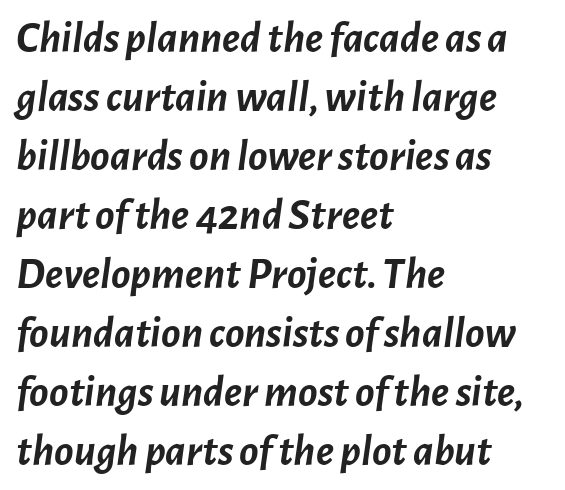
Q: Is the text bold? A: Yes.
Q: Is the text italic (slanted)? A: Yes, it leans right by about 7 degrees.
Q: Is the text underlined? A: No.
Q: How is the paragraph aligned? A: Left-aligned.
Q: Is the spacing between letters normal or unusually wide? A: Normal.
Q: Is the spacing between lines tight, normal or loose? A: Normal.
Q: Width (condensed, normal, or wide)? A: Normal.
Q: Stroke contrast? A: Low.
Q: x-height? A: Medium.
Q: Monospaced? A: No.
